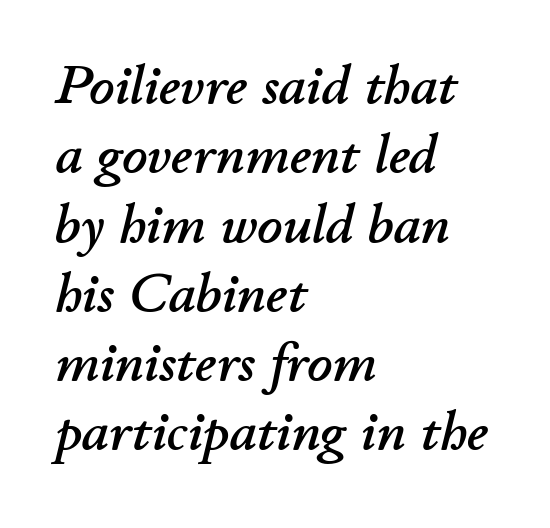
{"italic": "yes", "lean": "right", "slant_degrees": 11, "width": "normal", "stroke_contrast": "low", "x_height": "small", "monospaced": "no", "underline": "no", "align": "left", "line_spacing": "normal", "line_spacing_ratio": 1.26, "letter_spacing": "normal", "letter_spacing_em": 0.0, "glyph_px": 55}
